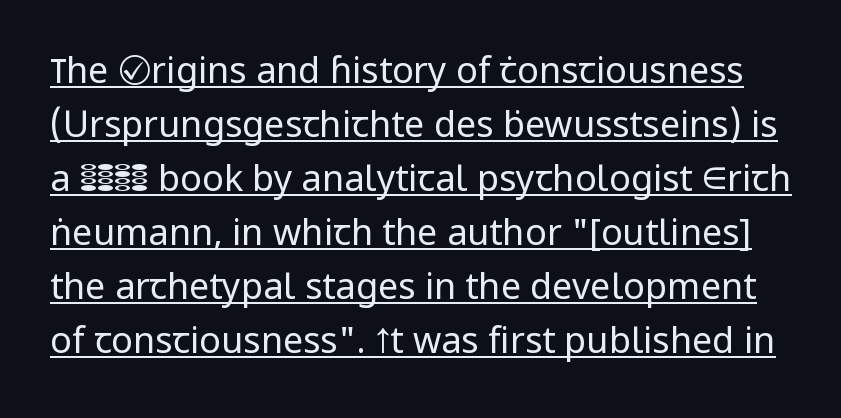
{"serif": "no", "italic": "no", "bold": "no", "weight": "regular", "width": "normal", "stroke_contrast": "low", "x_height": "medium", "monospaced": "no", "underline": "yes", "line_spacing": "normal", "line_spacing_ratio": 1.5, "letter_spacing": "normal", "letter_spacing_em": 0.0, "glyph_px": 36}
